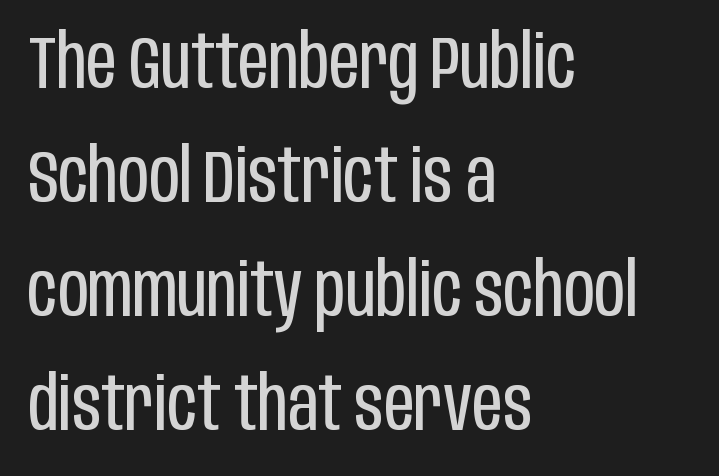
The glyphs in this specimen are sans serif. A typesetter would call this leading conventional body-copy spacing. Is there any slant? The stems are plumb. Counters stay open thanks to moderate or lighter strokes. Spacing verdict: proportional, widths tailored to each character.
